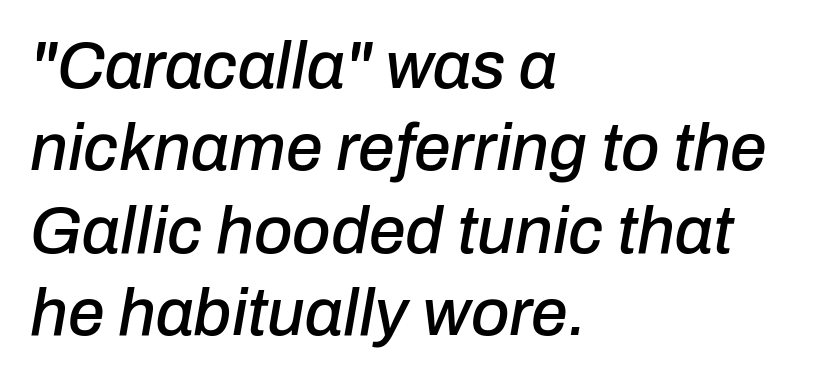
The image shows 66 px text type, italic (leaning right); set left-aligned, normal line spacing (1.25x), normal letter spacing, not underlined; low stroke contrast and a medium x-height.
